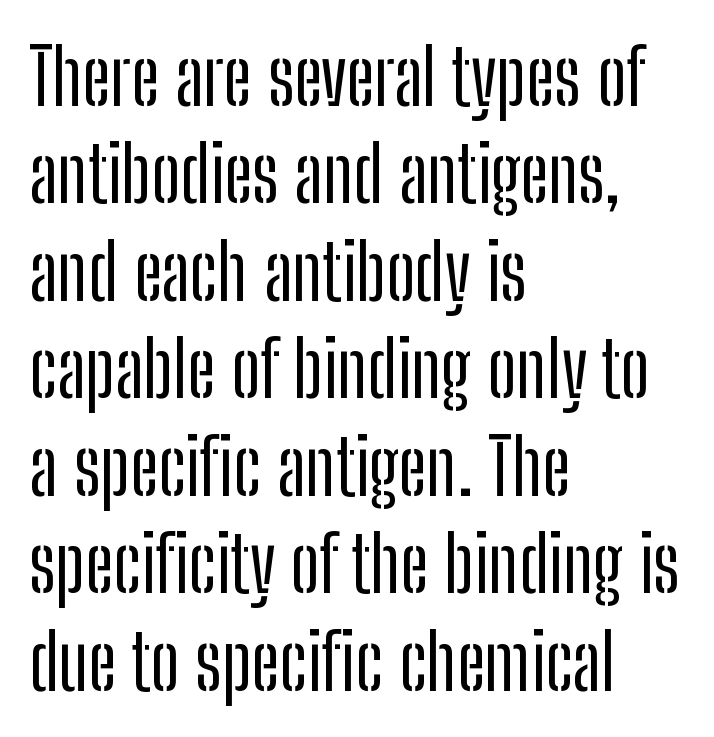
Q: Is the text italic (slanted)? A: No, it is upright.
Q: Is the typeface a serif or a sans-serif typeface? A: Sans-serif.
Q: Is the text underlined? A: No.
Q: How is the paragraph aligned? A: Left-aligned.
Q: Is the spacing between letters normal or unusually wide? A: Normal.
Q: Is the spacing between lines tight, normal or loose? A: Normal.
Q: Width (condensed, normal, or wide)? A: Condensed.
Q: Stroke contrast? A: Low.
Q: x-height? A: Medium.
Q: Monospaced? A: No.
